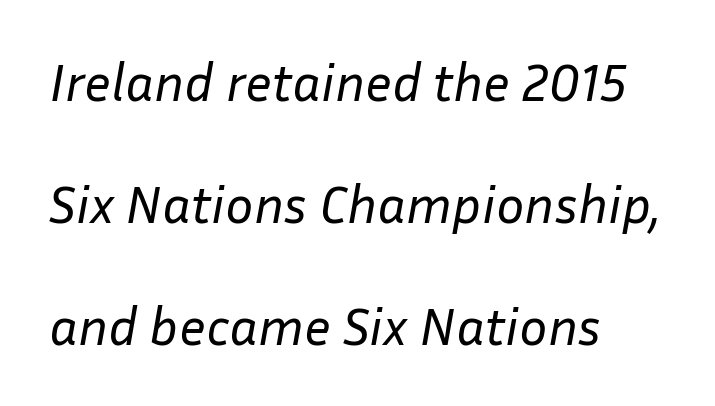
Q: Is the text bold? A: No.
Q: Is the text italic (slanted)? A: Yes, it leans right by about 10 degrees.
Q: Is the text underlined? A: No.
Q: How is the paragraph aligned? A: Left-aligned.
Q: Is the spacing between letters normal or unusually wide? A: Normal.
Q: Is the spacing between lines tight, normal or loose? A: Loose.
Q: Width (condensed, normal, or wide)? A: Normal.
Q: Stroke contrast? A: Low.
Q: x-height? A: Medium.
Q: Monospaced? A: No.
